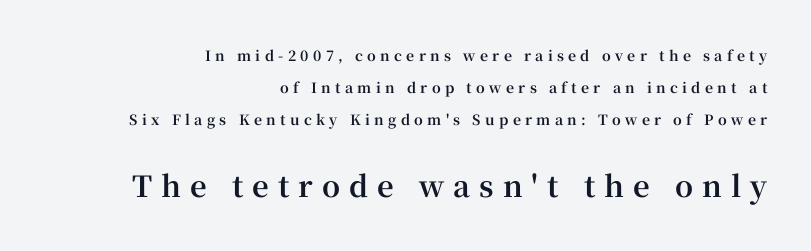
The rendering inserts visible extra space after every character. The glyphs have the mass of a bold cut. Line ends are locked; line starts wander. Characters remain perfectly vertical along every line. Looks like regular typesetting: each glyph gets only the width it needs.
